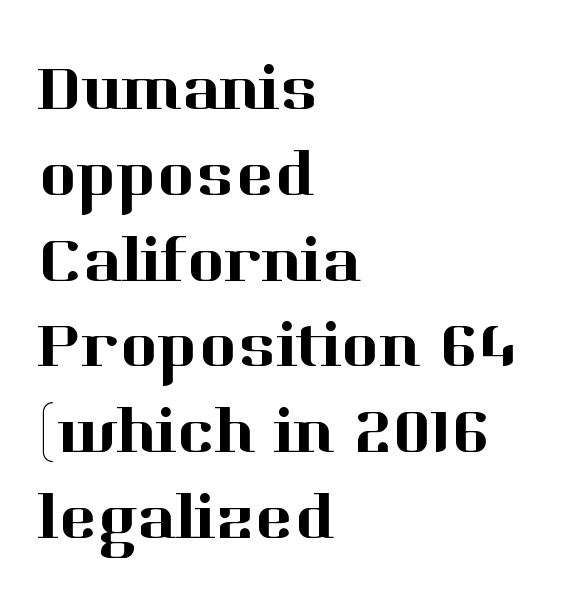
{"serif": "yes", "italic": "no", "width": "normal", "stroke_contrast": "high", "x_height": "medium", "monospaced": "no", "underline": "no", "align": "left", "line_spacing": "normal", "line_spacing_ratio": 1.34, "letter_spacing": "normal", "letter_spacing_em": 0.0, "glyph_px": 64}
